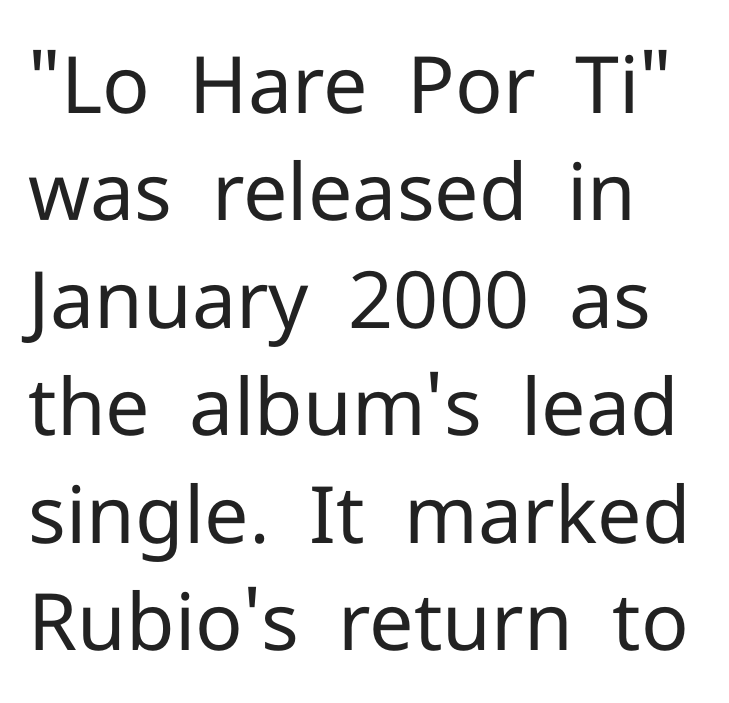
The image shows 79 px regular-weight sans-serif type, upright; set normal line spacing (1.36x), normal letter spacing, not underlined; low stroke contrast and a medium x-height.
